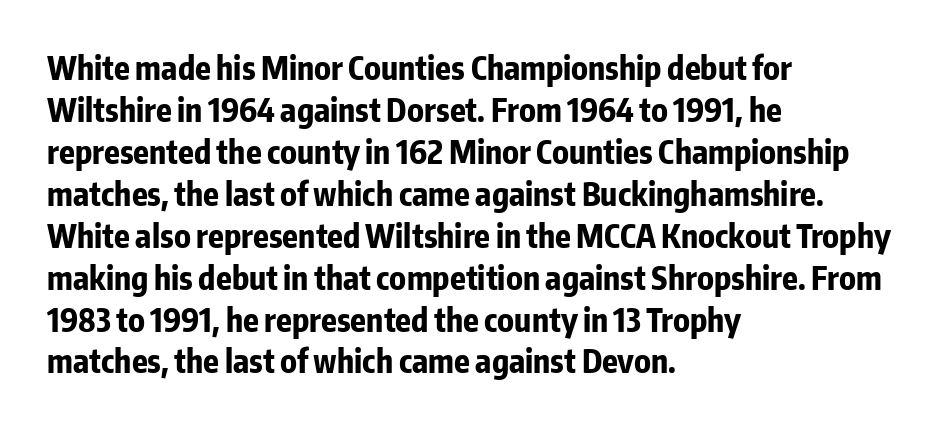
{"serif": "no", "italic": "no", "bold": "yes", "weight": "bold", "width": "condensed", "stroke_contrast": "low", "x_height": "medium", "monospaced": "no", "underline": "no", "align": "left", "line_spacing": "normal", "line_spacing_ratio": 1.31, "letter_spacing": "normal", "letter_spacing_em": 0.0, "glyph_px": 32}
